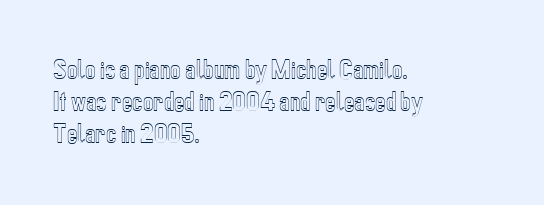
{"italic": "no", "underline": "no", "align": "left", "line_spacing": "normal", "line_spacing_ratio": 1.45, "letter_spacing": "normal", "letter_spacing_em": 0.0, "glyph_px": 22}
